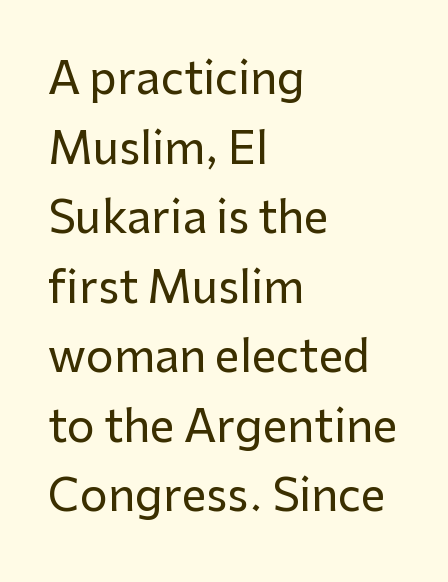
The image shows 44 px sans-serif type, upright; set left-aligned, normal line spacing (1.58x), normal letter spacing, not underlined; low stroke contrast and a medium x-height.
